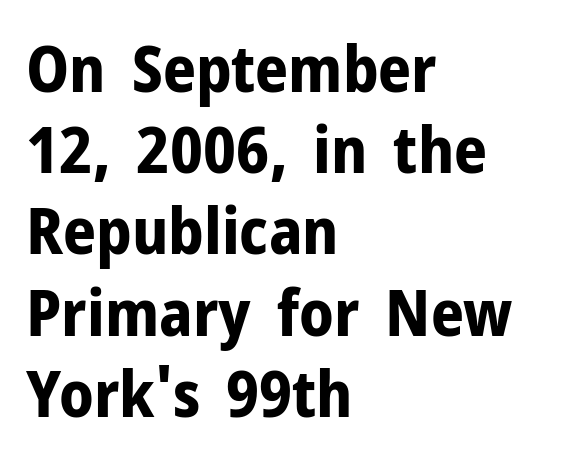
The image shows 65 px bold sans-serif type, upright; set left-aligned, normal line spacing (1.25x), normal letter spacing, not underlined; low stroke contrast and a medium x-height.
